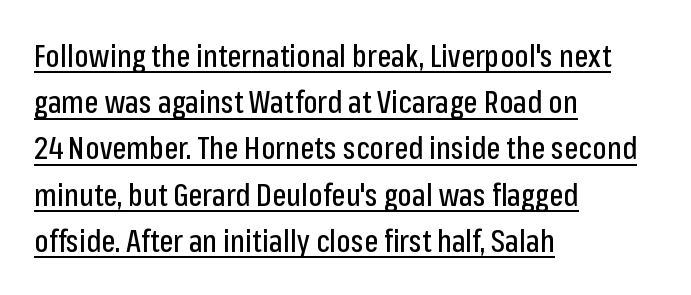
{"serif": "no", "italic": "no", "width": "condensed", "stroke_contrast": "low", "x_height": "medium", "monospaced": "no", "underline": "yes", "align": "left", "line_spacing": "normal", "line_spacing_ratio": 1.54, "letter_spacing": "normal", "letter_spacing_em": 0.0, "glyph_px": 30}
